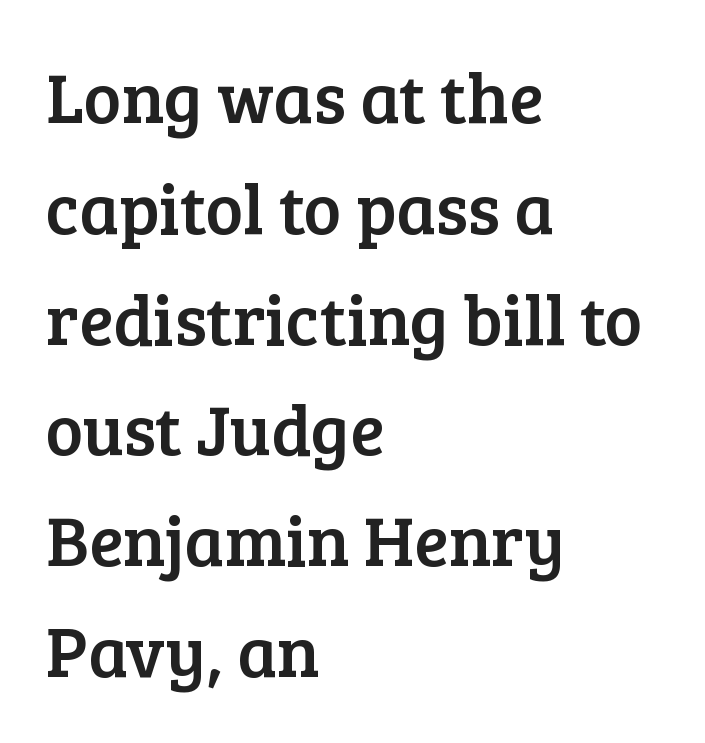
{"serif": "yes", "italic": "no", "width": "normal", "stroke_contrast": "low", "x_height": "medium", "monospaced": "no", "underline": "no", "align": "left", "line_spacing": "normal", "line_spacing_ratio": 1.56, "letter_spacing": "normal", "letter_spacing_em": 0.0, "glyph_px": 71}
